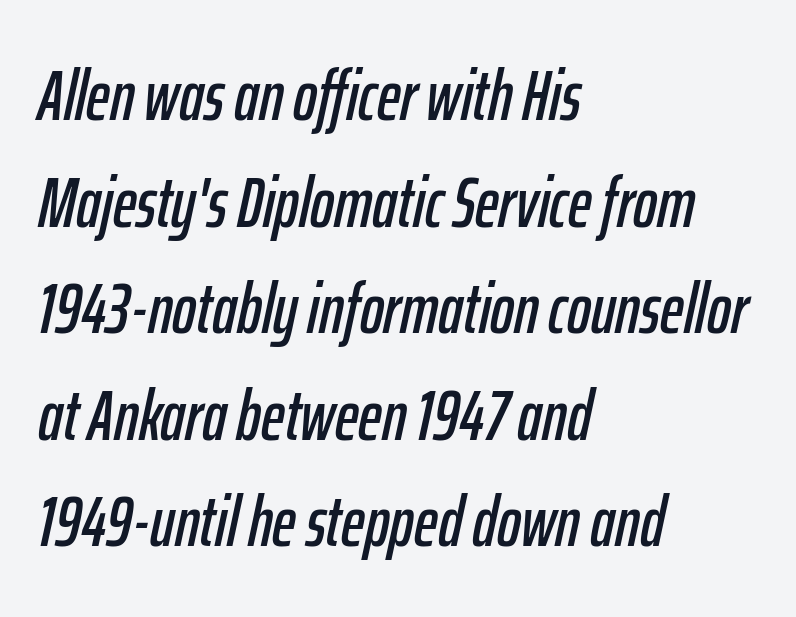
Q: Is the text italic (slanted)? A: Yes, it leans right by about 12 degrees.
Q: Is the text underlined? A: No.
Q: How is the paragraph aligned? A: Left-aligned.
Q: Is the spacing between letters normal or unusually wide? A: Normal.
Q: Is the spacing between lines tight, normal or loose? A: Normal.
Q: Width (condensed, normal, or wide)? A: Condensed.
Q: Stroke contrast? A: Low.
Q: x-height? A: Medium.
Q: Monospaced? A: No.
